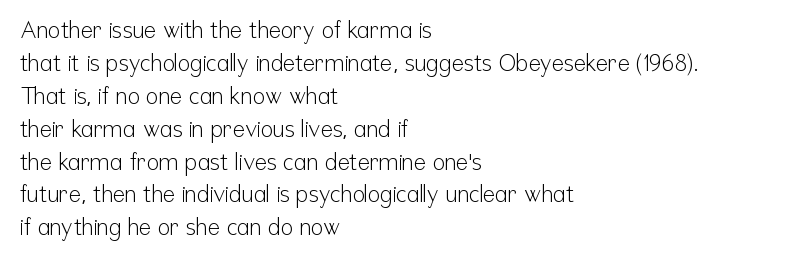
Q: Is the text bold? A: No.
Q: Is the text italic (slanted)? A: No, it is upright.
Q: Is the text underlined? A: No.
Q: How is the paragraph aligned? A: Left-aligned.
Q: Is the spacing between letters normal or unusually wide? A: Normal.
Q: Is the spacing between lines tight, normal or loose? A: Normal.
